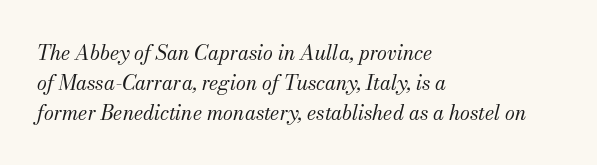
Q: Is the text bold? A: No.
Q: Is the text italic (slanted)? A: Yes, it leans right by about 13 degrees.
Q: Is the text underlined? A: No.
Q: How is the paragraph aligned? A: Left-aligned.
Q: Is the spacing between letters normal or unusually wide? A: Normal.
Q: Is the spacing between lines tight, normal or loose? A: Normal.
